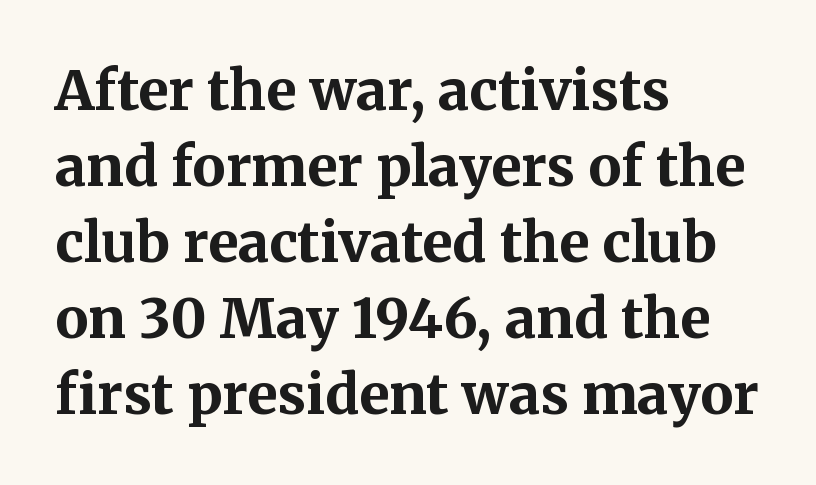
The image shows 55 px bold serif type, upright; set left-aligned, normal line spacing (1.38x), normal letter spacing, not underlined; medium stroke contrast and a medium x-height.
